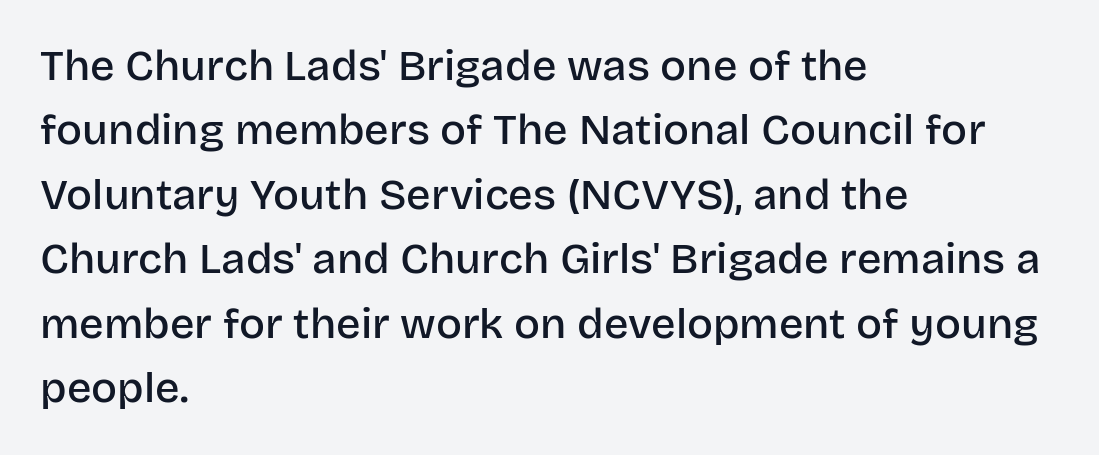
Standard letterfit; no display-style spreading of the glyphs. In CSS terms this would be text-align: left. Ordinary non-slanted type is in use. Just letters on the line, the space beneath them empty. The strokes are fattened partway — semibold, not bold.
